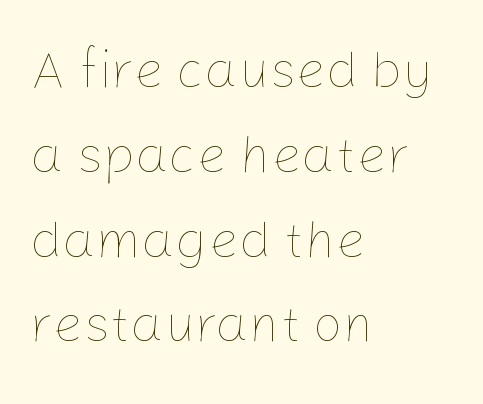
The image shows 53 px thin type, upright; set left-aligned, normal line spacing (1.6x), normal letter spacing, not underlined; low stroke contrast and a medium x-height.
